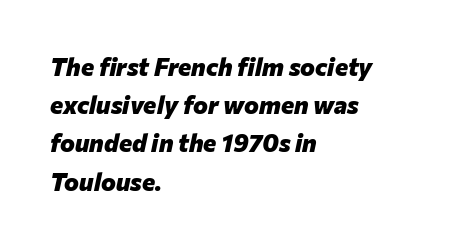
{"italic": "yes", "lean": "right", "slant_degrees": 12, "bold": "yes", "underline": "no", "align": "left", "line_spacing": "normal", "line_spacing_ratio": 1.53, "letter_spacing": "normal", "letter_spacing_em": 0.0, "glyph_px": 25}
